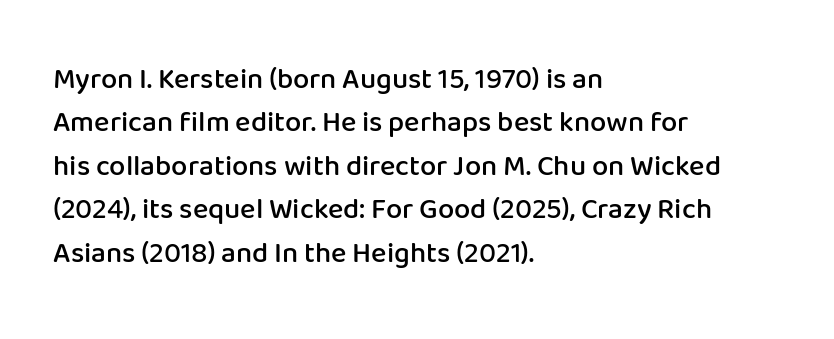
{"serif": "no", "italic": "no", "bold": "semi", "weight": "semibold", "width": "normal", "stroke_contrast": "low", "x_height": "medium", "monospaced": "no", "underline": "no", "align": "left", "line_spacing": "normal", "line_spacing_ratio": 1.5, "letter_spacing": "normal", "letter_spacing_em": 0.0, "glyph_px": 29}
